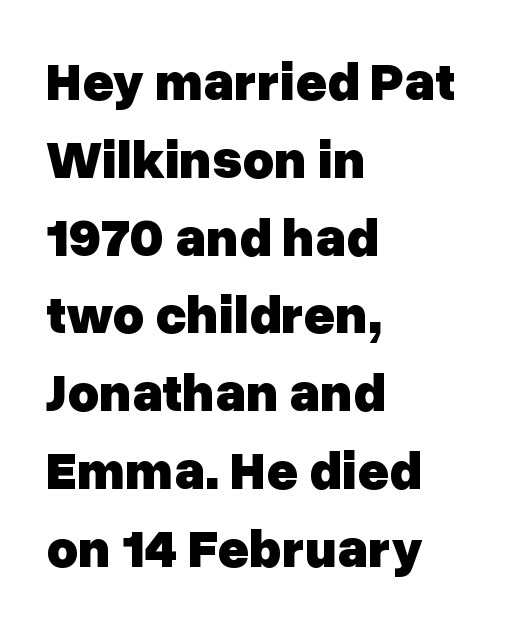
What weight is shown? A full bold with thick strokes. These lines sit exactly where default settings would place them. Vertical strokes here are truly vertical. Any mark beneath the type? The region is blank. Here the glyphs are tracked normally, forming tight word shapes. You could not count columns in this text — the font is proportionally spaced.
